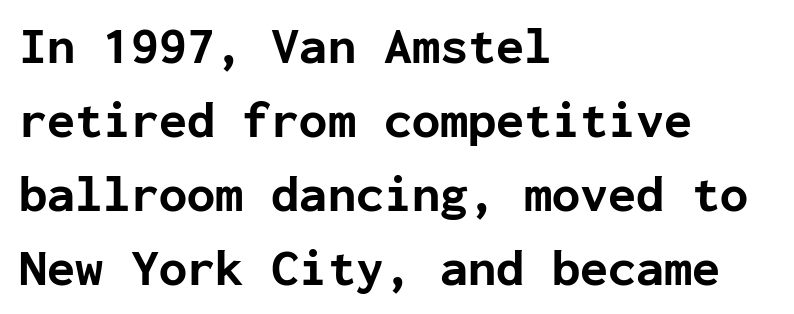
The image shows 51 px bold sans-serif type, upright, monospaced; set left-aligned, normal line spacing (1.45x), normal letter spacing, not underlined; low stroke contrast and a medium x-height.
